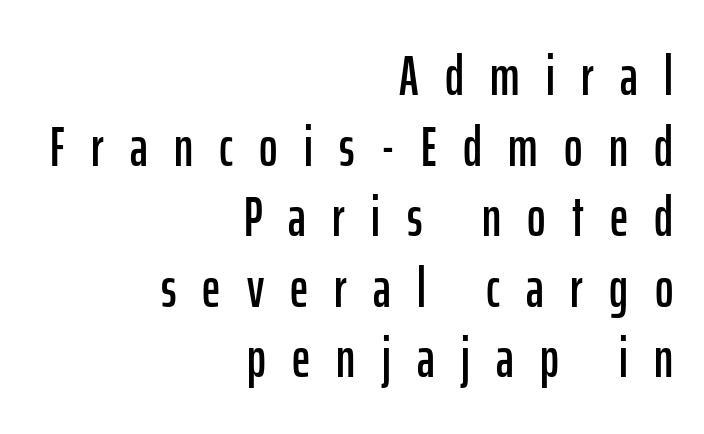
{"serif": "no", "italic": "no", "width": "condensed", "stroke_contrast": "low", "x_height": "medium", "monospaced": "no", "underline": "no", "align": "right", "line_spacing": "normal", "line_spacing_ratio": 1.26, "letter_spacing": "wide", "letter_spacing_em": 0.47, "glyph_px": 56}
